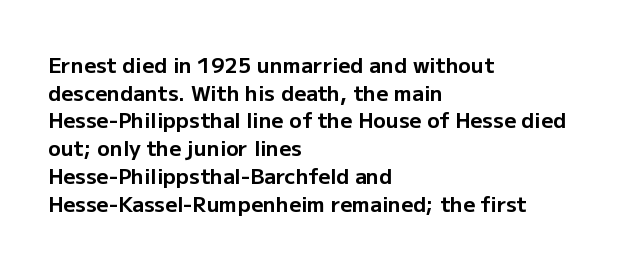
Q: Is the text bold? A: Yes.
Q: Is the text italic (slanted)? A: No, it is upright.
Q: Is the text underlined? A: No.
Q: How is the paragraph aligned? A: Left-aligned.
Q: Is the spacing between letters normal or unusually wide? A: Normal.
Q: Is the spacing between lines tight, normal or loose? A: Normal.
